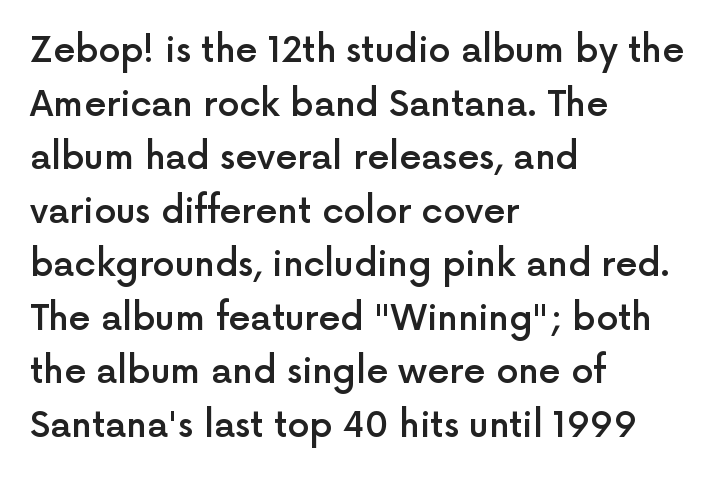
{"serif": "no", "italic": "no", "bold": "semi", "weight": "semibold", "width": "normal", "x_height": "medium", "monospaced": "no", "underline": "no", "align": "left", "line_spacing": "normal", "line_spacing_ratio": 1.53, "letter_spacing": "normal", "letter_spacing_em": 0.0, "glyph_px": 35}
